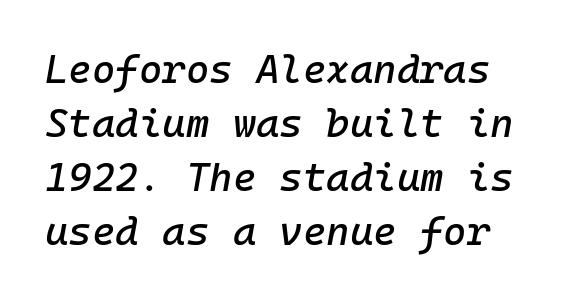
The image shows 40 px text type, italic (leaning right), monospaced; set normal line spacing (1.35x), normal letter spacing, not underlined; low stroke contrast and a medium x-height.
